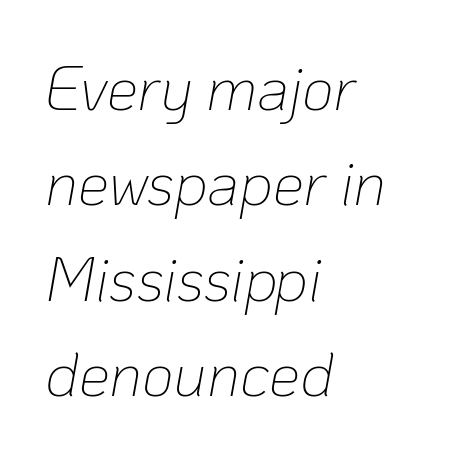
The image shows 62 px thin type, italic (leaning right); set left-aligned, normal line spacing (1.54x), normal letter spacing, not underlined; low stroke contrast and a medium x-height.
